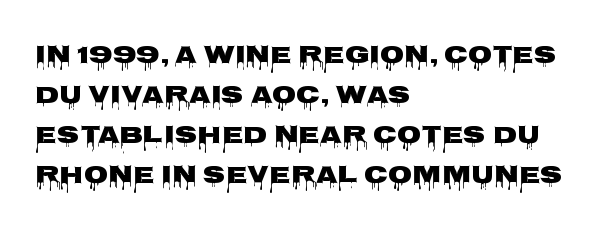
The image shows 25 px text type, upright; set left-aligned, normal line spacing (1.6x), normal letter spacing, not underlined.
